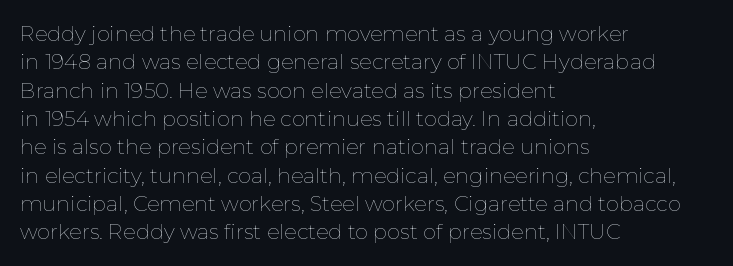
{"italic": "no", "bold": "no", "underline": "no", "align": "left", "line_spacing": "normal", "line_spacing_ratio": 1.35, "letter_spacing": "normal", "letter_spacing_em": 0.0, "glyph_px": 21}
